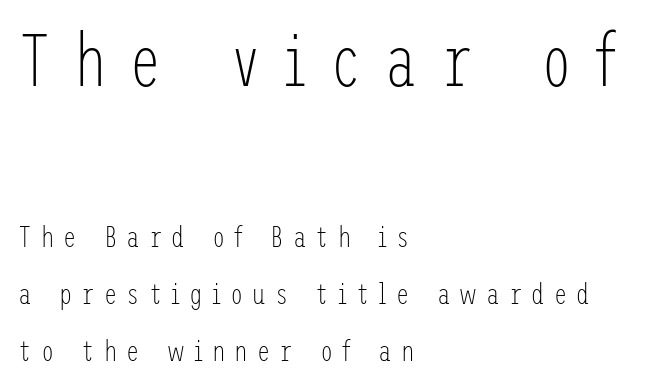
Q: Is the text bold? A: No.
Q: Is the text italic (slanted)? A: No, it is upright.
Q: Is the typeface a serif or a sans-serif typeface? A: Sans-serif.
Q: Is the text underlined? A: No.
Q: How is the paragraph aligned? A: Left-aligned.
Q: Is the spacing between letters normal or unusually wide? A: Unusually wide.
Q: Is the spacing between lines tight, normal or loose? A: Loose.
Q: Which block of text is set in a larger size, the first (top) or the second (bottom)? A: The first (top) one.
Q: Width (condensed, normal, or wide)? A: Condensed.
Q: Stroke contrast? A: Low.
Q: x-height? A: Medium.
